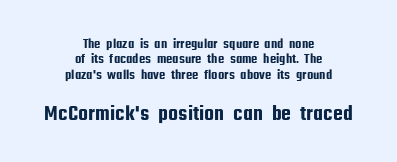
The image shows 22 px text type, upright; set centered, tight line spacing (1.1x), normal letter spacing, not underlined; the second (bottom) block is 1.57x larger.
